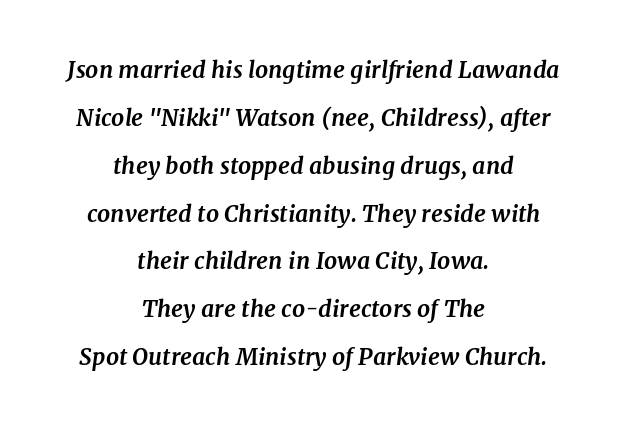
Typeset on center — no edge is straight. This block would shrink considerably if given ordinary leading; it's expanded now. Unmarked baselines from the first word to the last. The line texture is even and compact thanks to regular tracking. These words are printed bold, with thick strokes throughout. Every character sits at an angle, as italics do.
